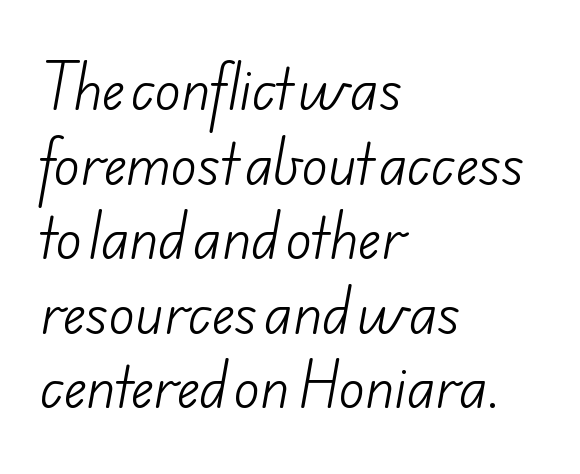
A typesetter would call this proportional, since set widths differ per character. The typeface chosen for these lines omits serifs. This is not heavy type; no bold has been used. There is no visible air inserted between adjacent glyphs.
